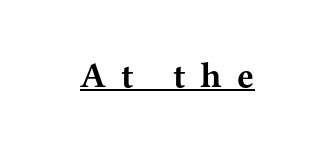
{"serif": "yes", "italic": "no", "bold": "yes", "weight": "bold", "width": "wide", "stroke_contrast": "medium", "x_height": "medium", "monospaced": "no", "underline": "yes", "letter_spacing": "wide", "letter_spacing_em": 0.43, "glyph_px": 35}
